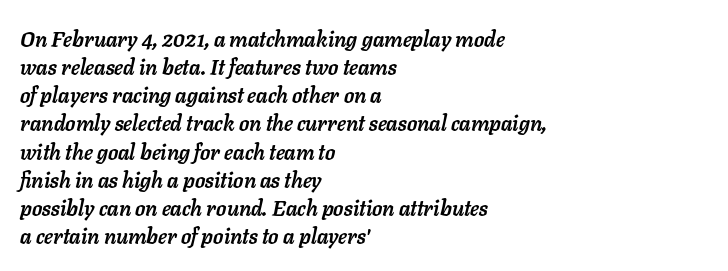
The image shows 21 px bold type, italic (leaning right); set left-aligned, normal line spacing (1.34x), normal letter spacing, not underlined.
